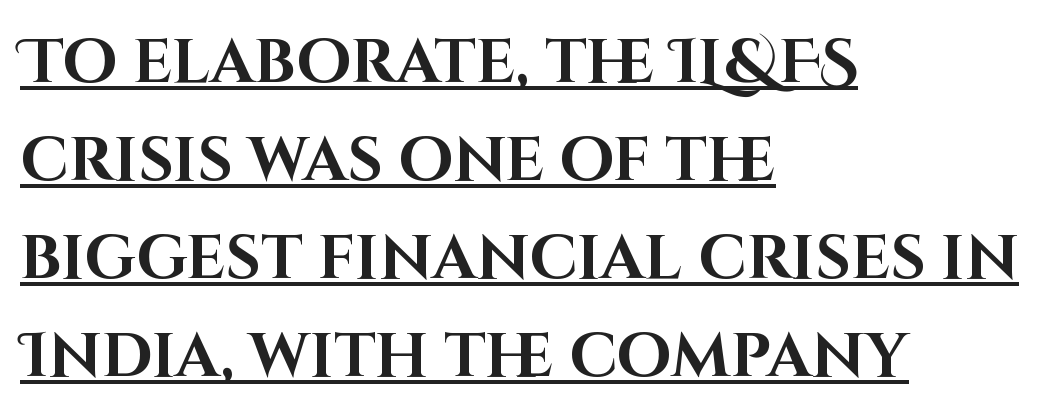
{"serif": "no", "italic": "no", "bold": "yes", "weight": "bold", "width": "normal", "stroke_contrast": "high", "x_height": "large", "monospaced": "no", "underline": "yes", "align": "left", "line_spacing": "normal", "line_spacing_ratio": 1.58, "letter_spacing": "normal", "letter_spacing_em": 0.0, "glyph_px": 62}
